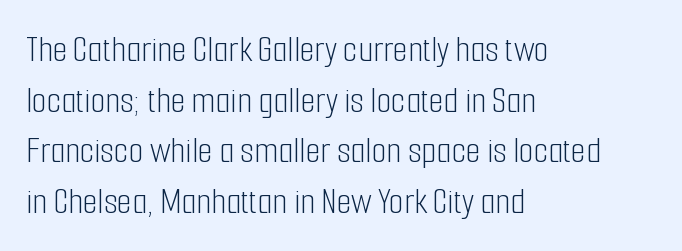
Is the letter spacing exaggerated? No — it looks like the ordinary default. The space directly below the letters is spotless. These lines are composed in type without serifs. The designer left line spacing at the default.
